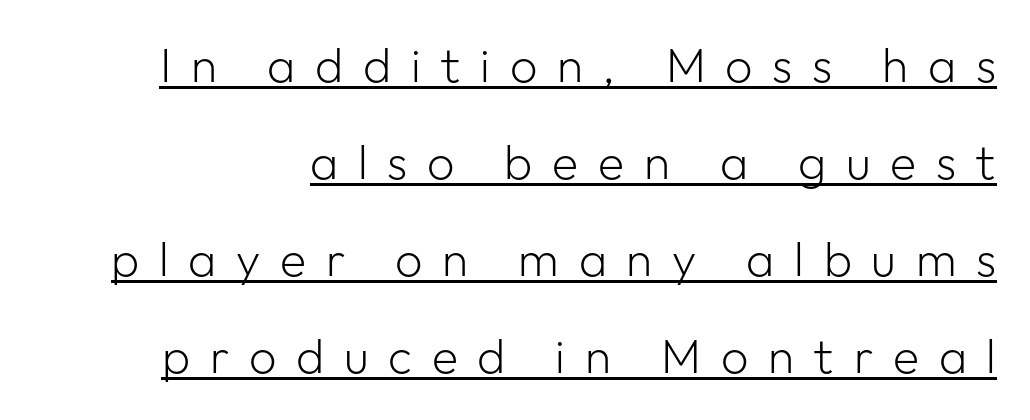
The image shows 48 px light sans-serif type, upright; set loose line spacing (2.02x), unusually wide letter spacing (+0.41 em), underlined; low stroke contrast and a medium x-height.
